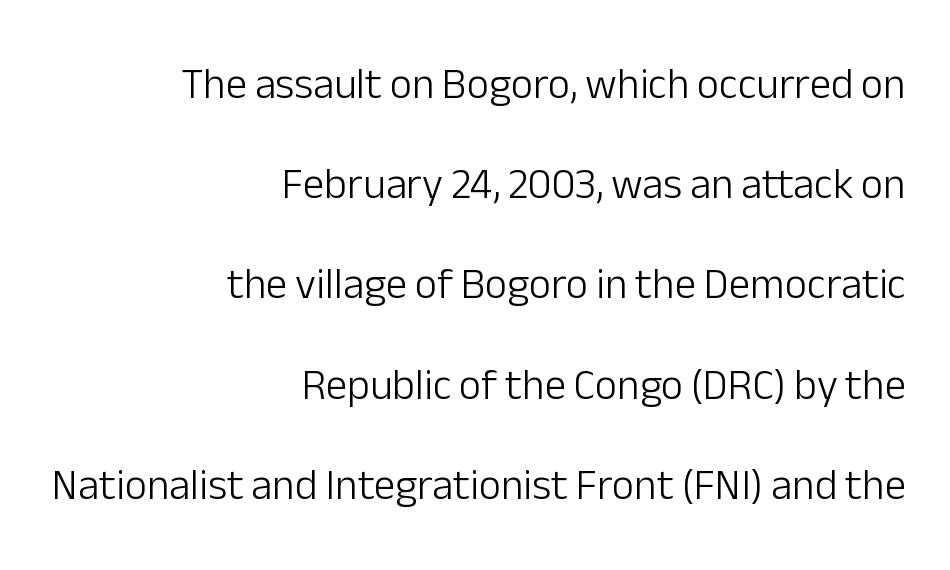
{"serif": "no", "italic": "no", "bold": "no", "weight": "light", "width": "normal", "stroke_contrast": "low", "x_height": "medium", "monospaced": "no", "underline": "no", "align": "right", "line_spacing": "loose", "line_spacing_ratio": 2.33, "letter_spacing": "normal", "letter_spacing_em": 0.0, "glyph_px": 43}
